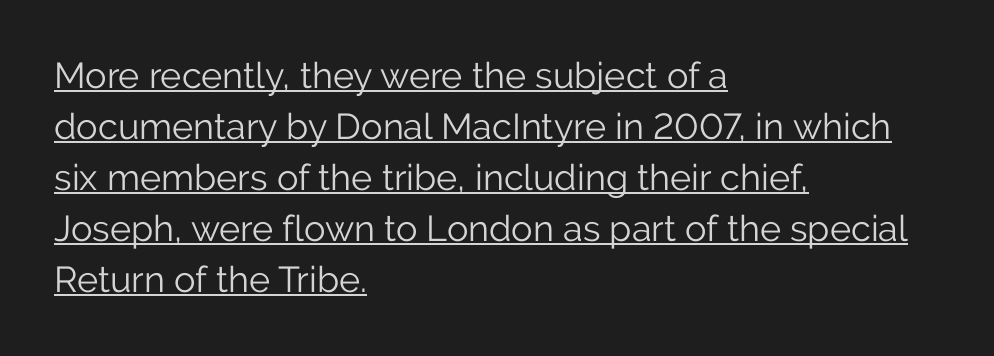
You could call the tracking neutral — neither tight nor loose. The type family on display is of the sans-serif kind. A typesetter would call this proportional, since set widths differ per character. Each line starts at the same left margin while the right side varies.
